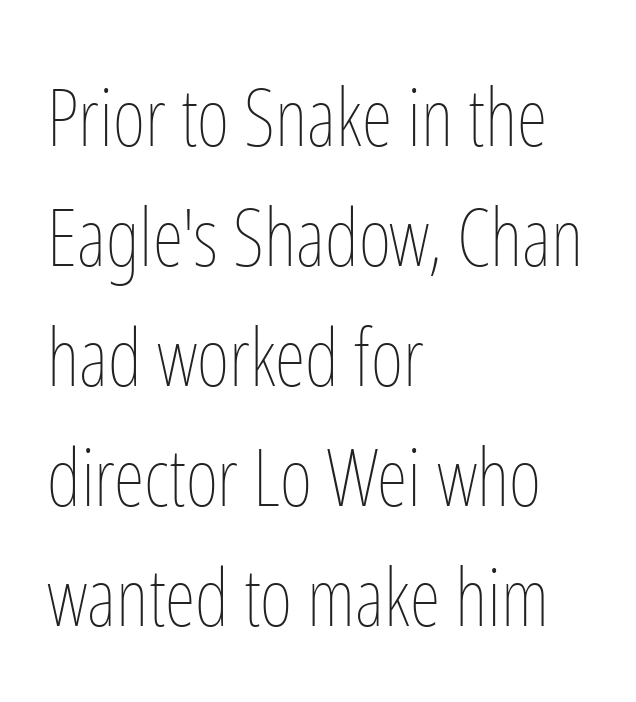
{"italic": "no", "bold": "no", "weight": "thin", "width": "condensed", "stroke_contrast": "low", "x_height": "medium", "monospaced": "no", "underline": "no", "align": "left", "line_spacing": "normal", "line_spacing_ratio": 1.52, "letter_spacing": "normal", "letter_spacing_em": 0.0, "glyph_px": 79}
